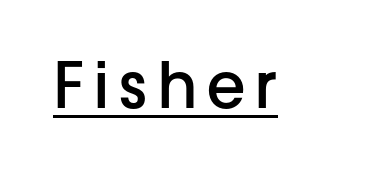
Q: Is the text bold? A: Semi-bold.
Q: Is the text italic (slanted)? A: No, it is upright.
Q: Is the typeface a serif or a sans-serif typeface? A: Sans-serif.
Q: Is the text underlined? A: Yes.
Q: Width (condensed, normal, or wide)? A: Normal.
Q: Stroke contrast? A: Low.
Q: x-height? A: Medium.
Q: Monospaced? A: No.
